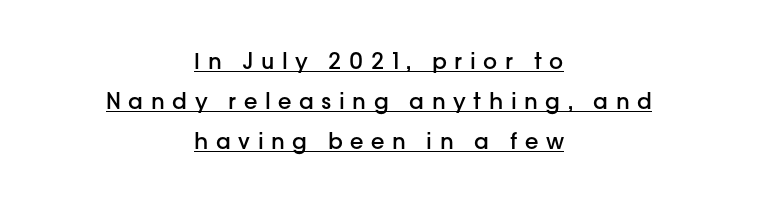
{"italic": "no", "bold": "semi", "underline": "yes", "align": "center", "line_spacing_ratio": 1.82, "letter_spacing": "wide", "letter_spacing_em": 0.34, "glyph_px": 22}
